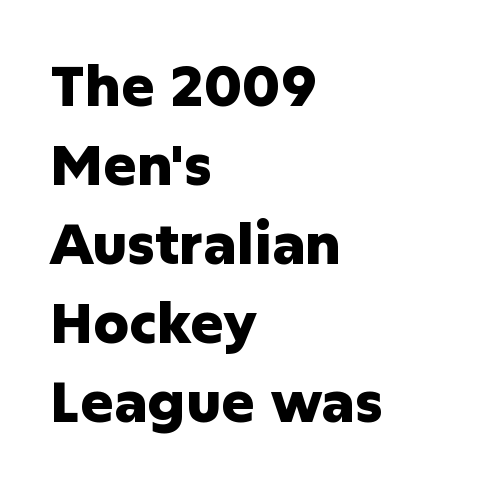
The line texture is even and compact thanks to regular tracking. The block of text has a typical density, with ordinary space between rows. Every row of glyphs begins at an identical x-position on the left. In terms of letterform style, serifs are entirely absent. Here the designer chose a conventional face with non-uniform glyph widths. Descender tails drop into unmarked territory.
